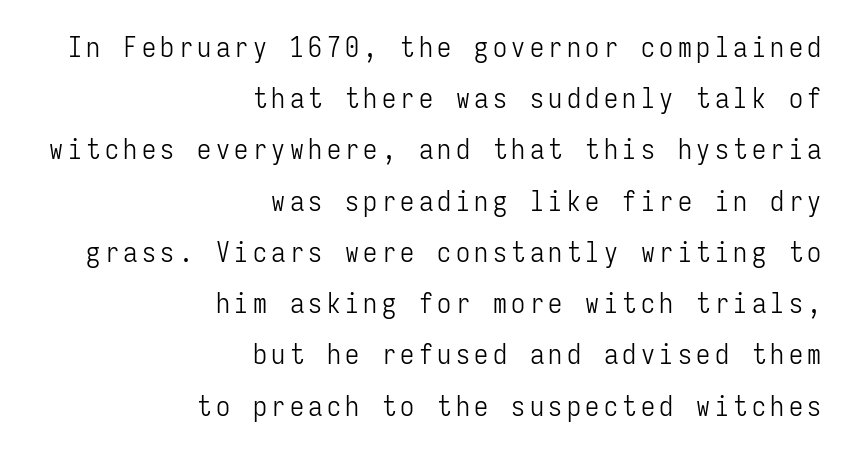
Where is the straight margin? On the right. Serifs: no, the terminals of the letterforms are clean. Every stem runs plumb, perpendicular to the baseline. Honestly, there is no underline to notice here at all.
